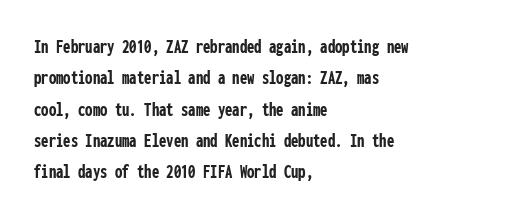
The image shows 21 px bold type, upright; set left-aligned, normal line spacing (1.49x), normal letter spacing, not underlined.
